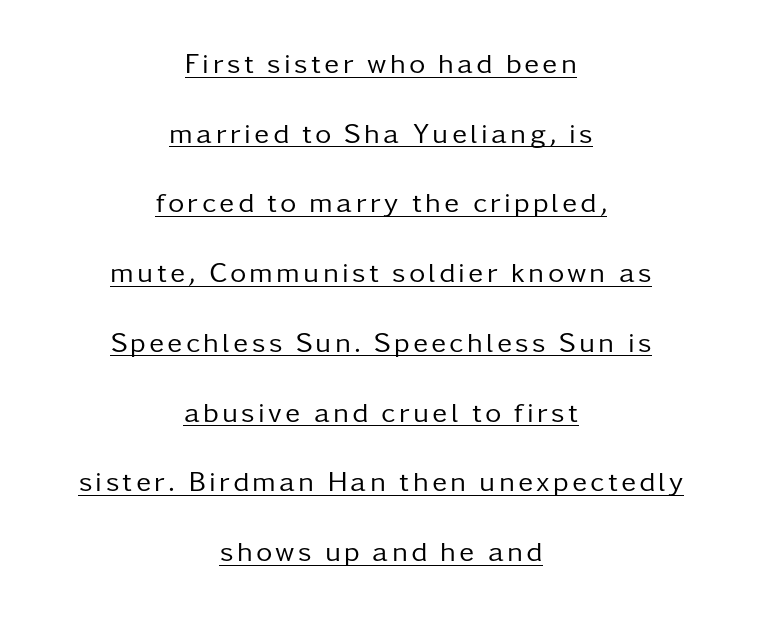
{"serif": "no", "italic": "no", "bold": "no", "weight": "regular", "width": "normal", "stroke_contrast": "low", "x_height": "medium", "monospaced": "no", "underline": "yes", "align": "center", "line_spacing": "loose", "line_spacing_ratio": 2.49, "glyph_px": 28}
